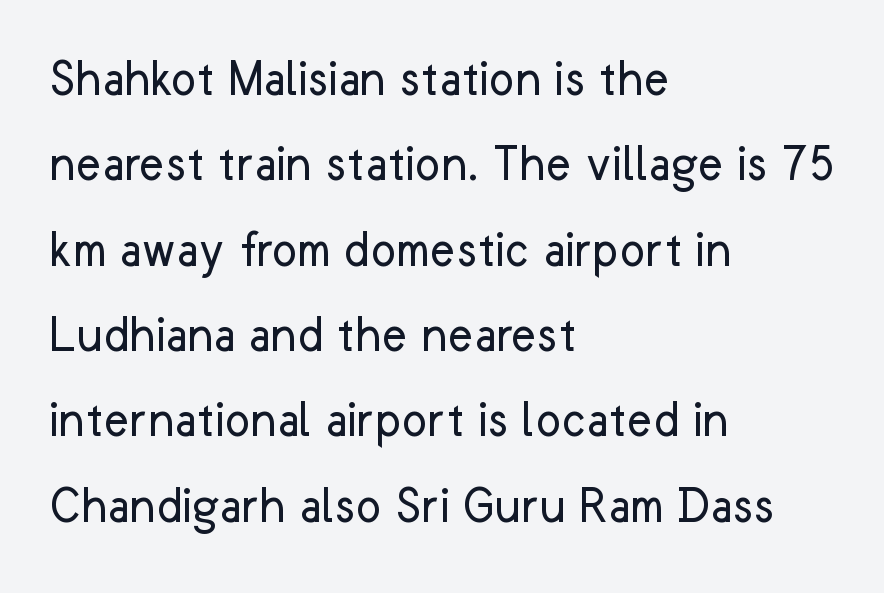
Q: Is the text bold? A: No.
Q: Is the text italic (slanted)? A: No, it is upright.
Q: Is the typeface a serif or a sans-serif typeface? A: Sans-serif.
Q: Is the text underlined? A: No.
Q: How is the paragraph aligned? A: Left-aligned.
Q: Is the spacing between letters normal or unusually wide? A: Normal.
Q: Is the spacing between lines tight, normal or loose? A: Normal.
Q: Width (condensed, normal, or wide)? A: Normal.
Q: Stroke contrast? A: Low.
Q: x-height? A: Medium.
Q: Monospaced? A: No.
